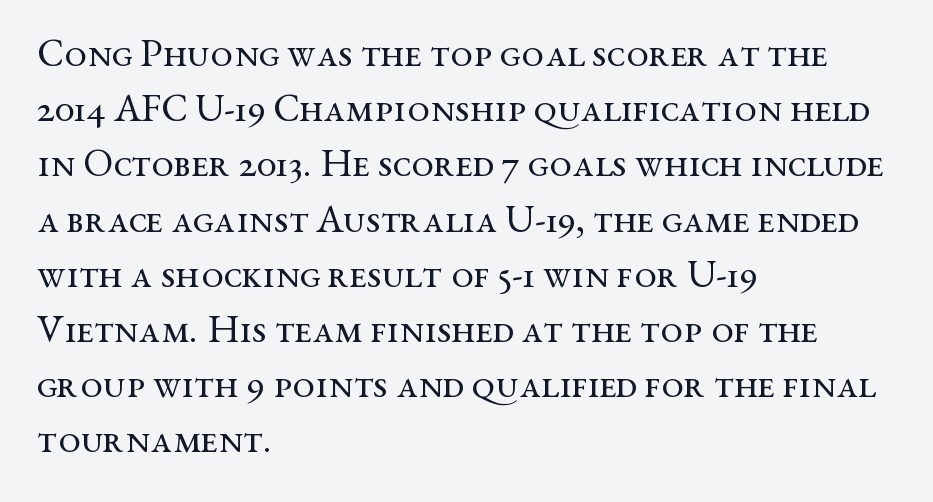
Every stem runs plumb, perpendicular to the baseline. Unbolded letterforms with no extra heft. Does extra space separate the letters? No, they use regular spacing. The font family rendered here belongs to the serif group. Varying glyph widths throughout — classic text-font behaviour. Short and long lines alike share a common starting point at left.
